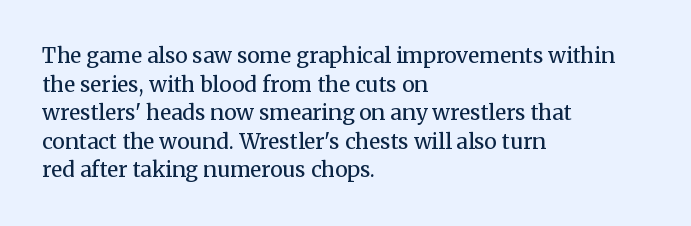
The image shows 21 px text type, upright; set left-aligned, normal line spacing (1.36x), normal letter spacing, not underlined.
